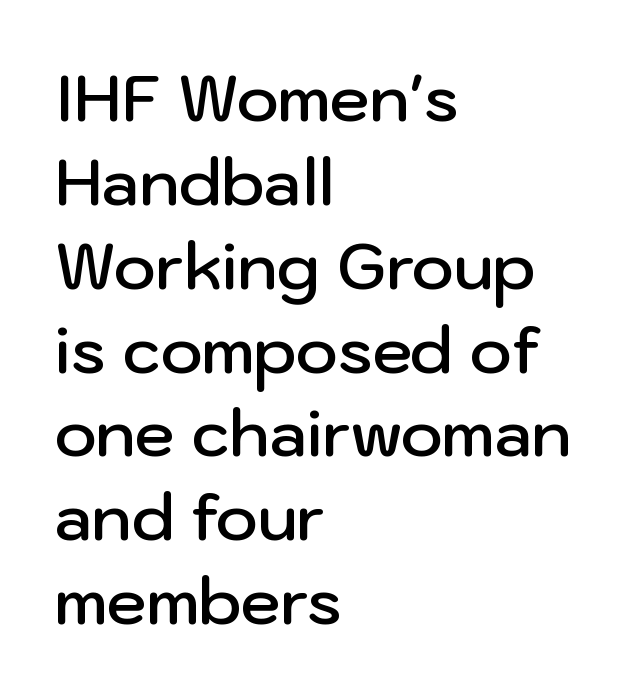
{"serif": "no", "italic": "no", "bold": "semi", "weight": "semibold", "width": "normal", "stroke_contrast": "low", "x_height": "medium", "monospaced": "no", "underline": "no", "align": "left", "line_spacing": "normal", "line_spacing_ratio": 1.31, "letter_spacing": "normal", "letter_spacing_em": 0.0, "glyph_px": 64}
